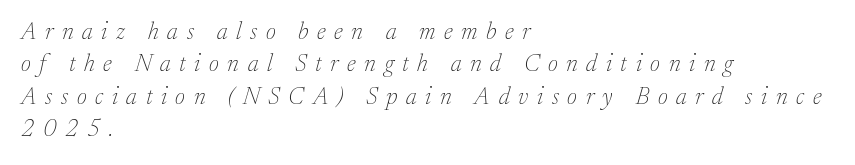
The image shows 24 px text type, italic (leaning right); set left-aligned, normal line spacing (1.35x), unusually wide letter spacing (+0.36 em), not underlined.
